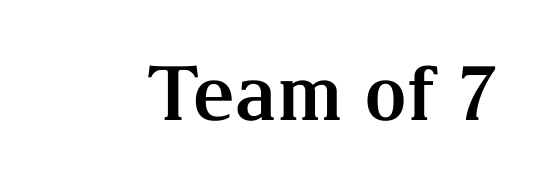
The gaps between neighbouring characters are ordinary and unremarkable. I'd call this a serif setting — the letters wear small feet. Looks like regular typesetting: each glyph gets only the width it needs. The space directly below the letters is spotless. Every letter is thick-stroked: bold, no question.
